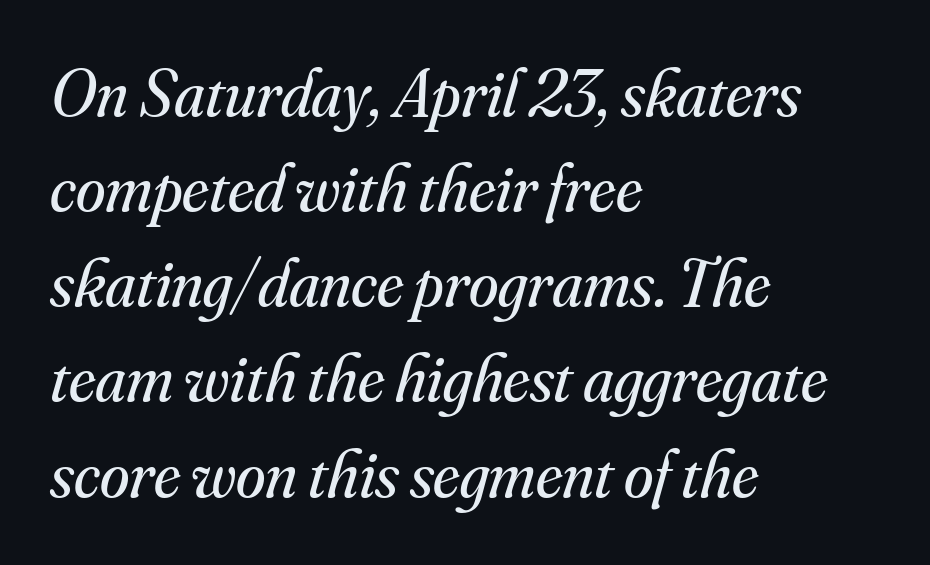
{"serif": "yes", "italic": "yes", "lean": "right", "slant_degrees": 16, "bold": "no", "weight": "regular", "width": "normal", "stroke_contrast": "medium", "x_height": "small", "monospaced": "no", "underline": "no", "align": "left", "line_spacing": "normal", "line_spacing_ratio": 1.42, "letter_spacing": "normal", "letter_spacing_em": 0.0, "glyph_px": 67}
